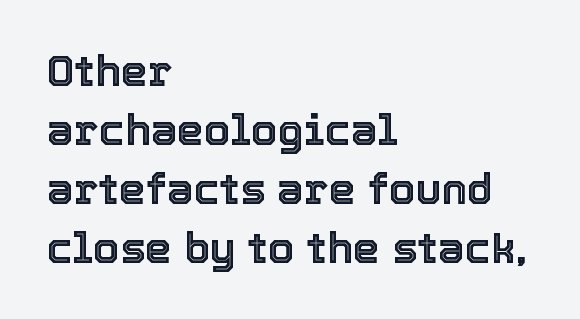
{"italic": "no", "width": "normal", "x_height": "medium", "monospaced": "no", "underline": "no", "align": "left", "line_spacing": "normal", "line_spacing_ratio": 1.37, "letter_spacing": "normal", "letter_spacing_em": 0.0, "glyph_px": 43}
